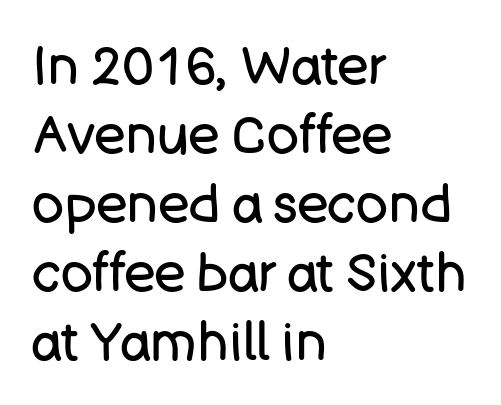
{"serif": "no", "italic": "no", "bold": "no", "weight": "regular", "width": "normal", "stroke_contrast": "low", "x_height": "large", "monospaced": "no", "underline": "no", "align": "left", "line_spacing": "normal", "line_spacing_ratio": 1.3, "letter_spacing": "normal", "letter_spacing_em": 0.0, "glyph_px": 53}
